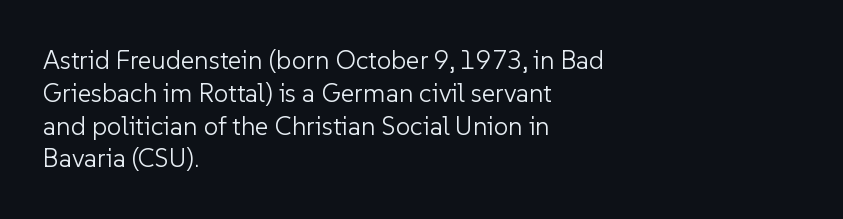
The image shows 26 px text type, upright; set left-aligned, normal line spacing (1.26x), normal letter spacing, not underlined.
